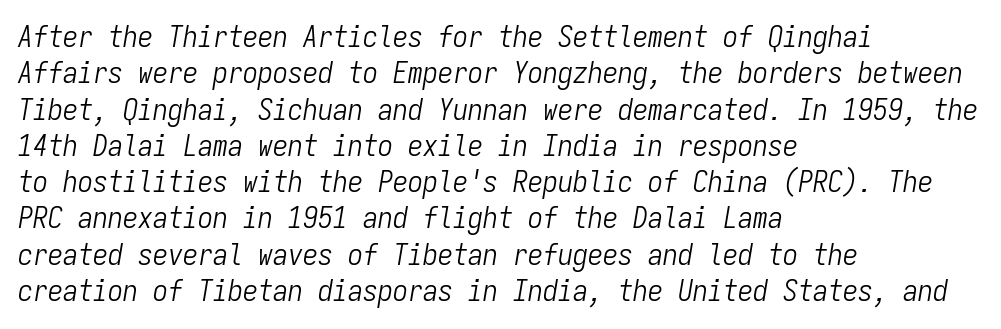
Short note: letters normally spaced. Note the uniform advance width — an 'i' takes as much space as an 'm'. These lines were composed using italics. Rule under the text: the space is simply empty.
